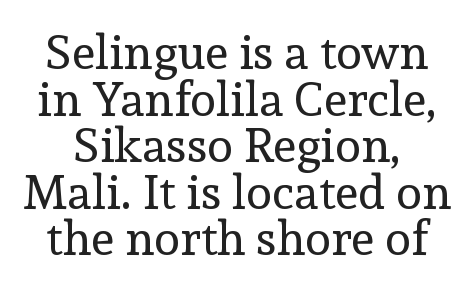
{"serif": "yes", "italic": "no", "bold": "no", "weight": "regular", "width": "normal", "x_height": "medium", "monospaced": "no", "underline": "no", "line_spacing": "tight", "line_spacing_ratio": 0.97, "letter_spacing": "normal", "letter_spacing_em": 0.0, "glyph_px": 48}
